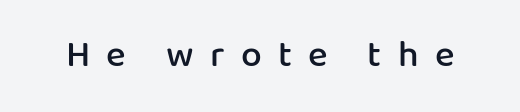
The image shows 37 px semibold sans-serif type, upright; set unusually wide letter spacing (+0.44 em), not underlined; low stroke contrast and a medium x-height.
